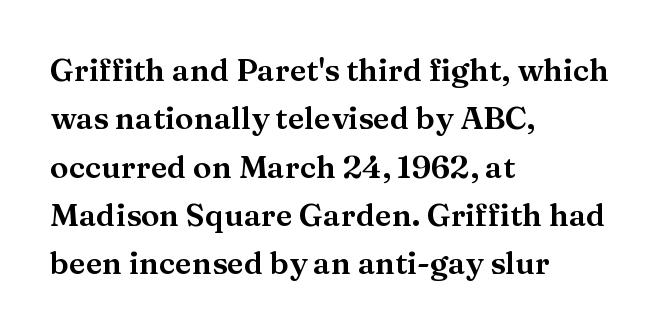
The image shows 31 px wide serif type, upright; set left-aligned, normal line spacing (1.56x), normal letter spacing, not underlined; medium stroke contrast and a medium x-height.
